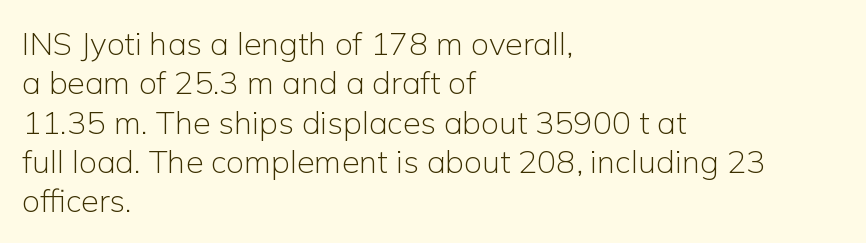
{"serif": "no", "italic": "no", "bold": "no", "weight": "light", "width": "normal", "stroke_contrast": "low", "x_height": "medium", "monospaced": "no", "underline": "no", "align": "left", "line_spacing_ratio": 1.23, "letter_spacing": "normal", "letter_spacing_em": 0.0, "glyph_px": 32}
